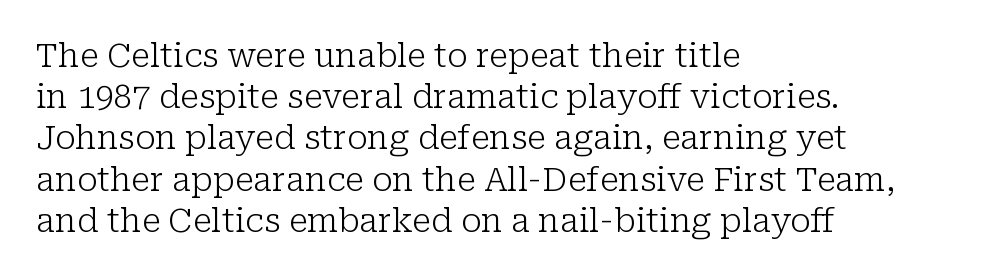
{"serif": "yes", "italic": "no", "bold": "no", "weight": "light", "width": "normal", "stroke_contrast": "low", "x_height": "medium", "monospaced": "no", "underline": "no", "align": "left", "line_spacing": "normal", "line_spacing_ratio": 1.25, "letter_spacing": "normal", "letter_spacing_em": 0.0, "glyph_px": 33}
